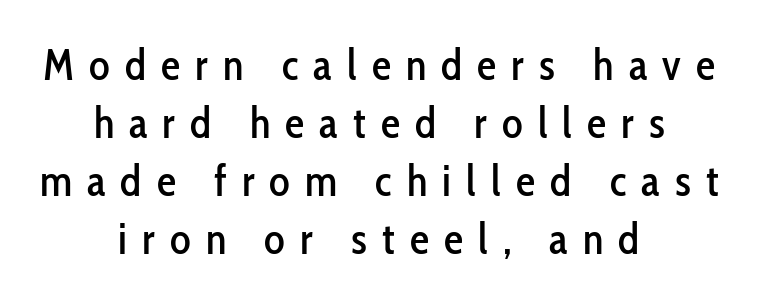
The image shows 43 px condensed sans-serif type, upright; set centered, normal line spacing (1.35x), unusually wide letter spacing (+0.35 em), not underlined; low stroke contrast and a medium x-height.
